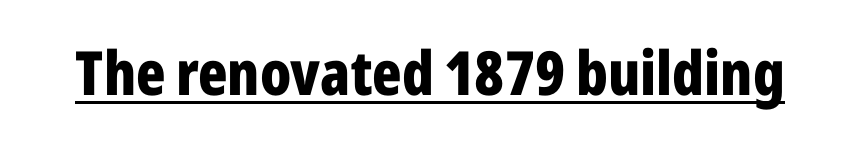
In terms of letterspacing, this is plain default setting. Nothing sits at the stroke ends, so this counts as sans-serif. The face used here appears with an underline applied. A typesetter would mark this as roman, not italic.
